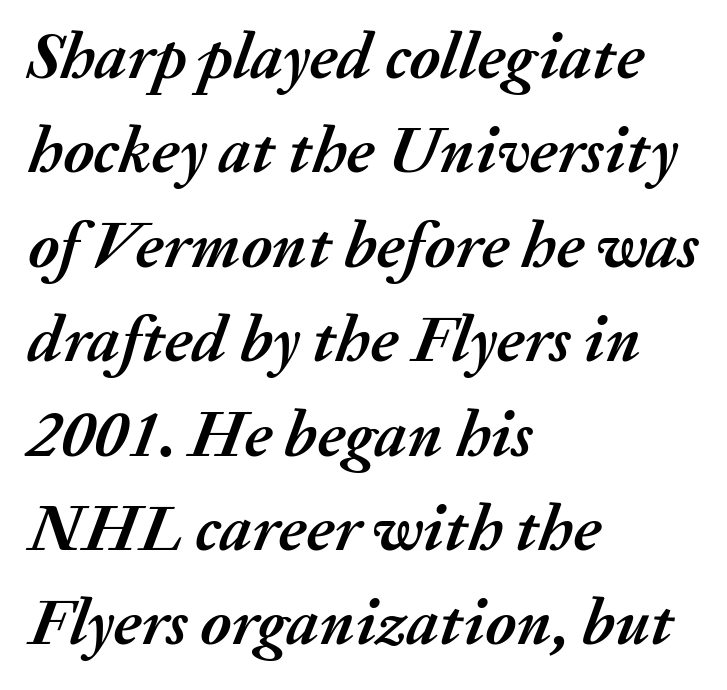
Q: Is the text bold? A: Yes.
Q: Is the text italic (slanted)? A: Yes, it leans right by about 20 degrees.
Q: Is the text underlined? A: No.
Q: How is the paragraph aligned? A: Left-aligned.
Q: Is the spacing between letters normal or unusually wide? A: Normal.
Q: Is the spacing between lines tight, normal or loose? A: Normal.
Q: Width (condensed, normal, or wide)? A: Normal.
Q: Stroke contrast? A: Medium.
Q: x-height? A: Medium.
Q: Monospaced? A: No.
